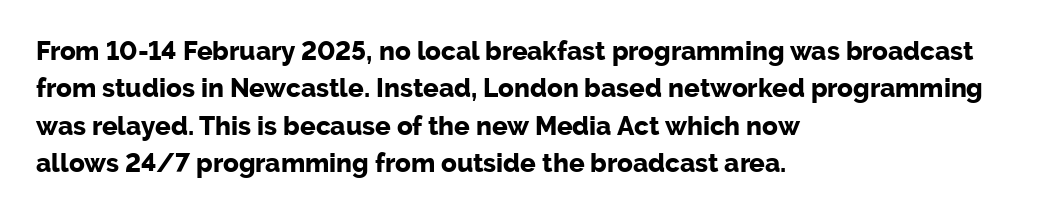
The image shows 26 px bold type, upright; set left-aligned, normal line spacing (1.44x), normal letter spacing, not underlined.
